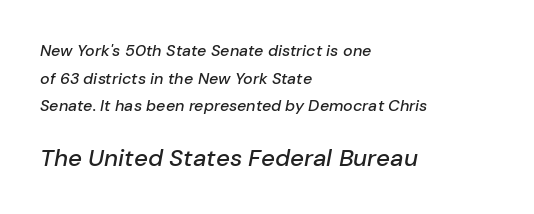
Q: Is the text italic (slanted)? A: Yes, it leans right by about 10 degrees.
Q: Is the text underlined? A: No.
Q: How is the paragraph aligned? A: Left-aligned.
Q: Is the spacing between letters normal or unusually wide? A: Normal.
Q: Which block of text is set in a larger size, the first (top) or the second (bottom)? A: The second (bottom) one.
